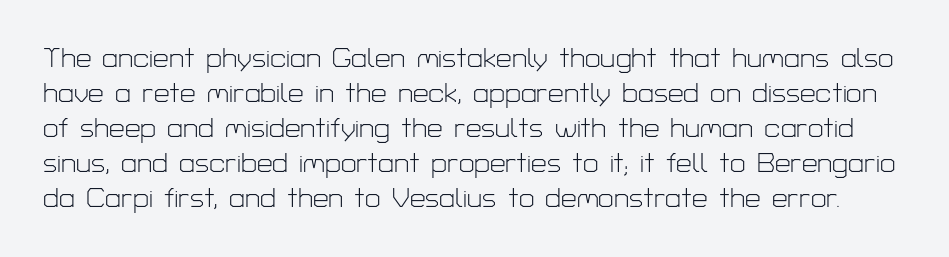
The image shows 28 px light sans-serif type, upright; set normal line spacing (1.25x), normal letter spacing, not underlined; low stroke contrast and a medium x-height.
